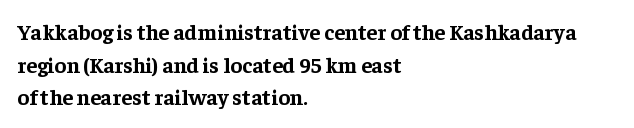
Q: Is the text bold? A: Yes.
Q: Is the text italic (slanted)? A: No, it is upright.
Q: Is the text underlined? A: No.
Q: How is the paragraph aligned? A: Left-aligned.
Q: Is the spacing between letters normal or unusually wide? A: Normal.
Q: Is the spacing between lines tight, normal or loose? A: Normal.
